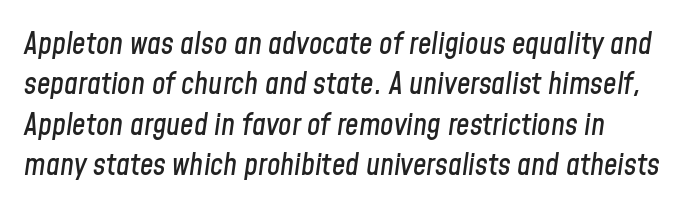
Horizontal bands of white between lines are of average thickness. A typesetter would call this proportional, since set widths differ per character. Glyph-to-glyph distance matches everyday printed text. Is the type slanted? Yes — the strokes lean at a clear angle. The specimen omits any rule beneath the text block's lines.
